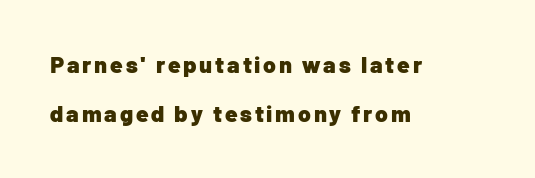
Q: Is the text bold? A: Yes.
Q: Is the text italic (slanted)? A: No, it is upright.
Q: Is the text underlined? A: No.
Q: How is the paragraph aligned? A: Left-aligned.
Q: Is the spacing between lines tight, normal or loose? A: Loose.
